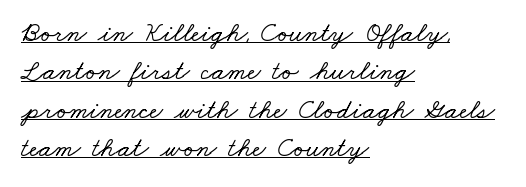
Q: Is the typeface a serif or a sans-serif typeface? A: Serif.
Q: Is the text underlined? A: Yes.
Q: How is the paragraph aligned? A: Left-aligned.
Q: Is the spacing between letters normal or unusually wide? A: Normal.
Q: Is the spacing between lines tight, normal or loose? A: Normal.
Q: Width (condensed, normal, or wide)? A: Wide.
Q: Stroke contrast? A: Low.
Q: x-height? A: Small.
Q: Monospaced? A: No.
